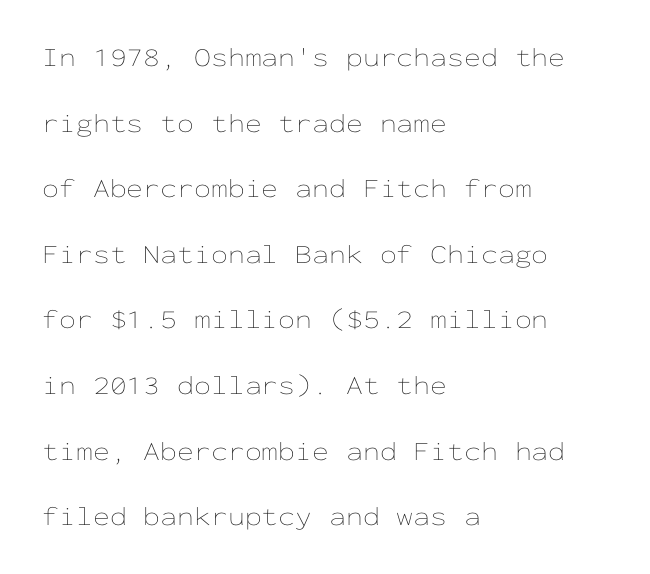
Posture: upright roman. Caption: standard tracking, unaltered. Nobody drew a line under any word here. The block of text is sparse from top to bottom, with ample space between rows. Weight: in the light-to-regular range.
